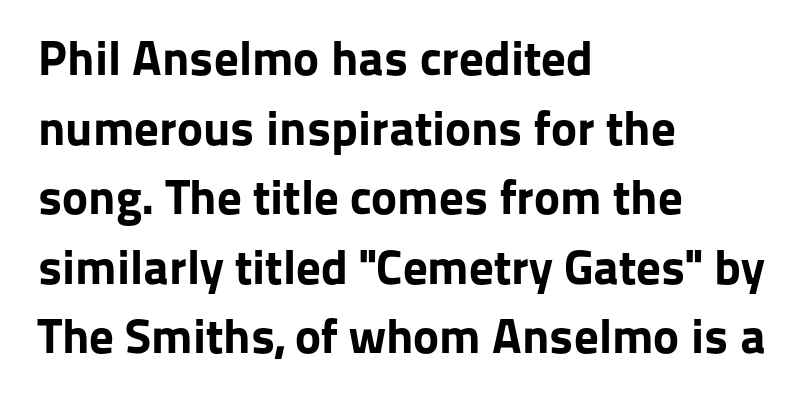
The image shows 49 px bold sans-serif type, upright; set left-aligned, normal line spacing (1.42x), normal letter spacing, not underlined; low stroke contrast and a medium x-height.
